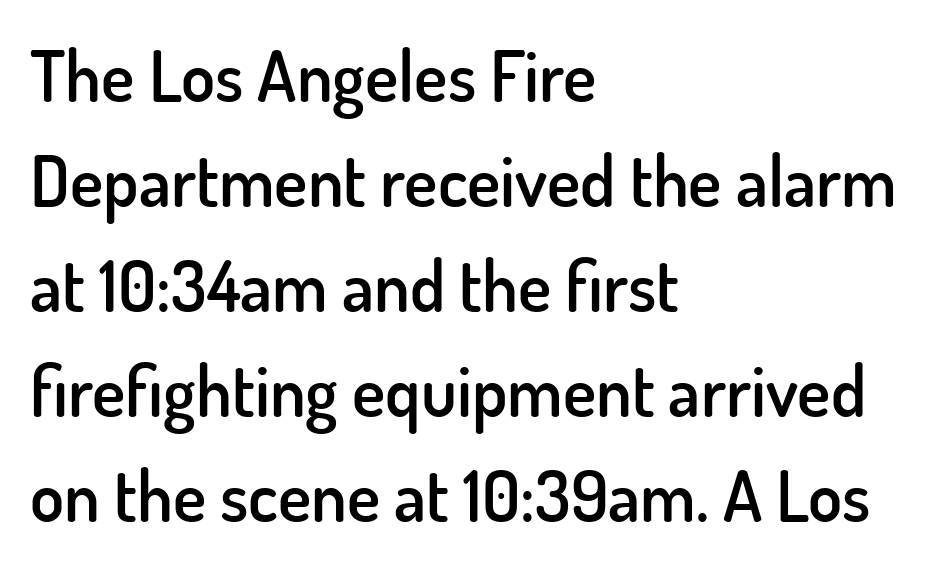
Tracking here is standard; glyphs follow each other at the usual distance. Rule under the text: the space is simply empty. Heft: intermediate — a semibold. Stroke terminals: plain, sans-serif.
